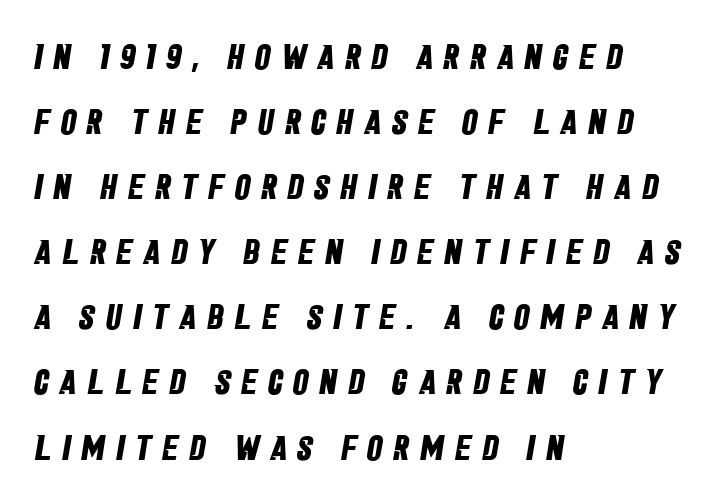
Q: Is the text bold? A: Yes.
Q: Is the typeface a serif or a sans-serif typeface? A: Sans-serif.
Q: Is the text underlined? A: No.
Q: How is the paragraph aligned? A: Left-aligned.
Q: Is the spacing between letters normal or unusually wide? A: Unusually wide.
Q: Width (condensed, normal, or wide)? A: Condensed.
Q: Stroke contrast? A: Low.
Q: x-height? A: Large.
Q: Monospaced? A: No.
